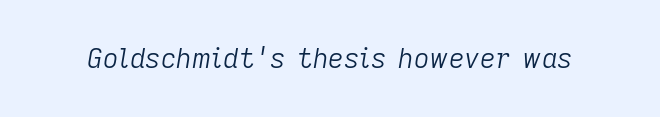
The image shows 27 px text type, italic (leaning right); set normal letter spacing, not underlined.
